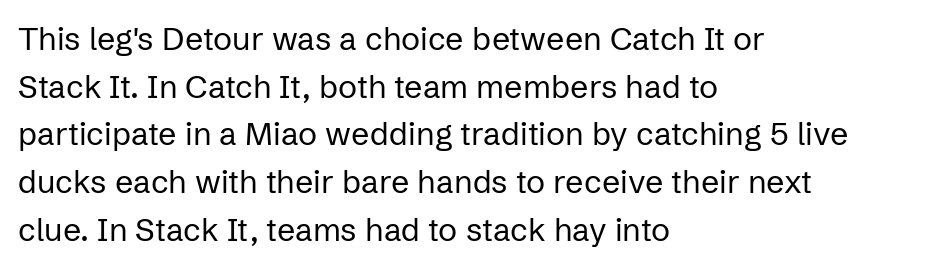
{"serif": "no", "italic": "no", "bold": "no", "weight": "regular", "width": "normal", "stroke_contrast": "low", "x_height": "medium", "monospaced": "no", "underline": "no", "align": "left", "line_spacing": "normal", "line_spacing_ratio": 1.49, "letter_spacing": "normal", "letter_spacing_em": 0.0, "glyph_px": 32}
